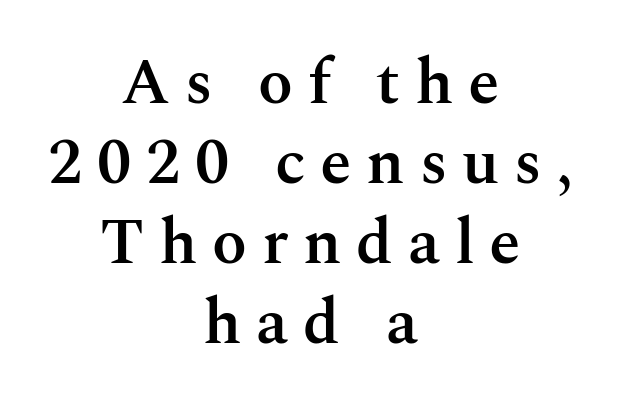
Unmarked baselines from the first word to the last. Typographically, this falls in the serif category. Each line is balanced around a shared central axis. Loose tracking; the words dissolve into strings of separated letters.
